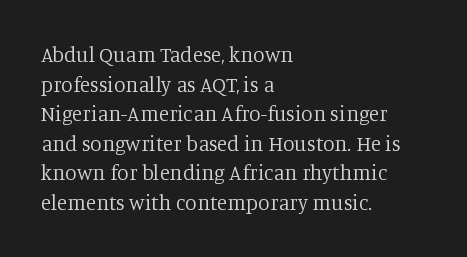
Quick note: underline off. Do the letters lean? They stand straight. The text block is weighted toward the left margin, trailing off unevenly rightward. This rendering leaves character spacing at its baseline value. Vertical spacing — default.
